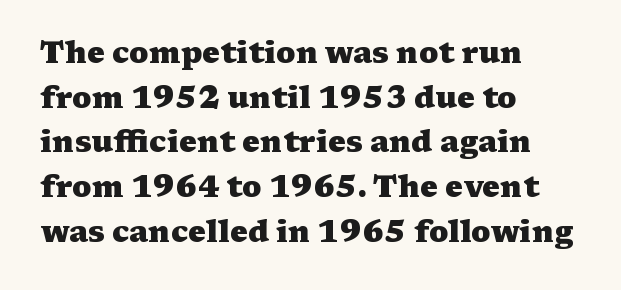
Q: Is the text bold? A: Yes.
Q: Is the text italic (slanted)? A: No, it is upright.
Q: Is the typeface a serif or a sans-serif typeface? A: Serif.
Q: Is the text underlined? A: No.
Q: How is the paragraph aligned? A: Left-aligned.
Q: Is the spacing between letters normal or unusually wide? A: Normal.
Q: Is the spacing between lines tight, normal or loose? A: Normal.
Q: Width (condensed, normal, or wide)? A: Wide.
Q: Stroke contrast? A: Medium.
Q: x-height? A: Medium.
Q: Monospaced? A: No.
